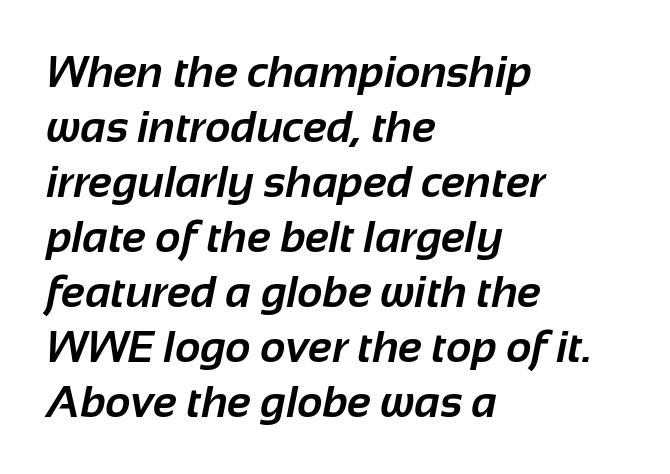
Q: Is the text bold? A: Yes.
Q: Is the typeface a serif or a sans-serif typeface? A: Sans-serif.
Q: Is the text underlined? A: No.
Q: How is the paragraph aligned? A: Left-aligned.
Q: Is the spacing between letters normal or unusually wide? A: Normal.
Q: Is the spacing between lines tight, normal or loose? A: Normal.
Q: Width (condensed, normal, or wide)? A: Normal.
Q: Stroke contrast? A: Low.
Q: x-height? A: Medium.
Q: Monospaced? A: No.
